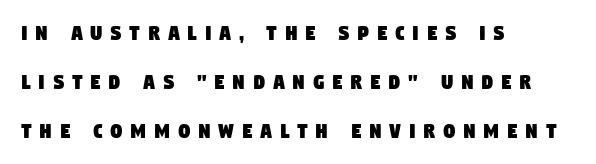
Q: Is the text underlined? A: No.
Q: How is the paragraph aligned? A: Left-aligned.
Q: Is the spacing between letters normal or unusually wide? A: Unusually wide.
Q: Is the spacing between lines tight, normal or loose? A: Loose.
